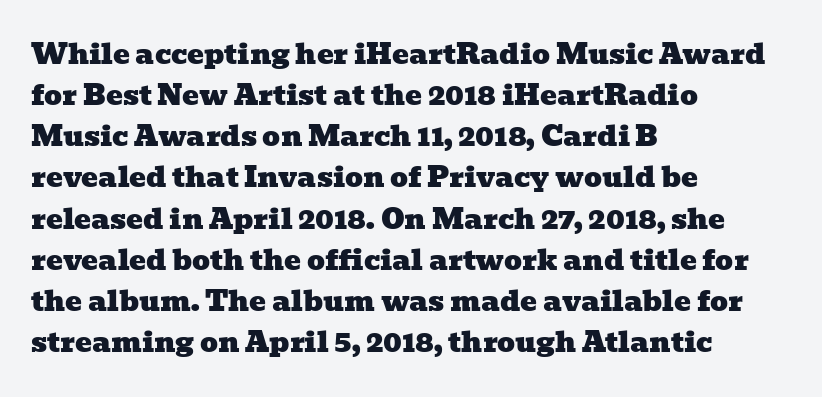
The face used here is proportionally spaced, like ordinary book or web type. Inter-character spacing is left at the font's built-in metrics. The designer went with a serif here, giving each stem small feet. The paragraph has a hard left edge and a soft right edge. Baseline-to-baseline distance is the conventional proportion of letter height.
